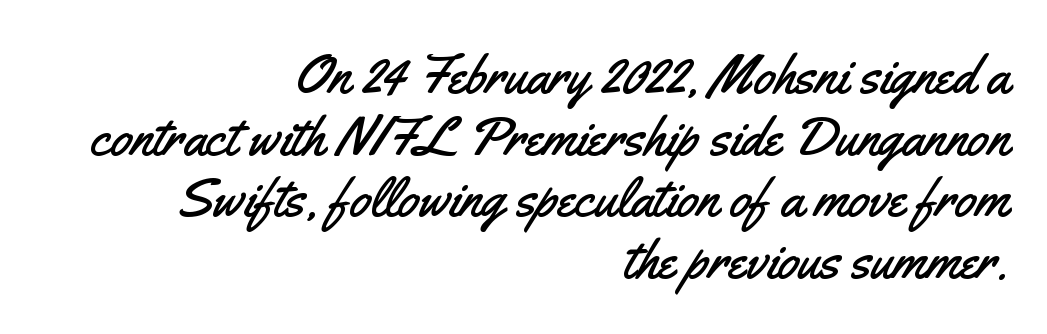
Q: Is the text italic (slanted)? A: Yes.
Q: Is the typeface a serif or a sans-serif typeface? A: Sans-serif.
Q: Is the text underlined? A: No.
Q: How is the paragraph aligned? A: Right-aligned.
Q: Is the spacing between letters normal or unusually wide? A: Normal.
Q: Is the spacing between lines tight, normal or loose? A: Tight.
Q: Width (condensed, normal, or wide)? A: Condensed.
Q: Stroke contrast? A: Medium.
Q: x-height? A: Small.
Q: Monospaced? A: No.
